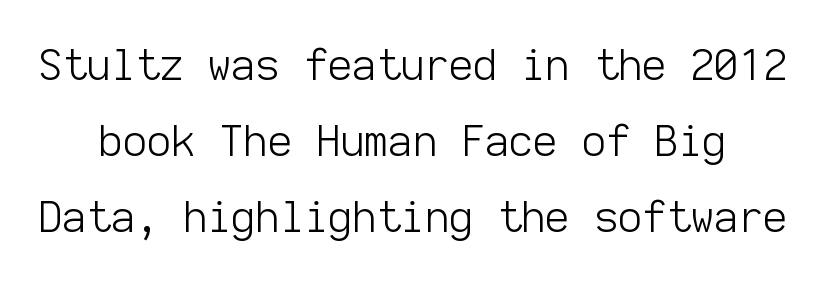
Q: Is the text bold? A: No.
Q: Is the text italic (slanted)? A: No, it is upright.
Q: Is the typeface a serif or a sans-serif typeface? A: Sans-serif.
Q: Is the text underlined? A: No.
Q: Is the spacing between letters normal or unusually wide? A: Normal.
Q: Width (condensed, normal, or wide)? A: Normal.
Q: Stroke contrast? A: Low.
Q: x-height? A: Medium.
Q: Monospaced? A: Yes.
